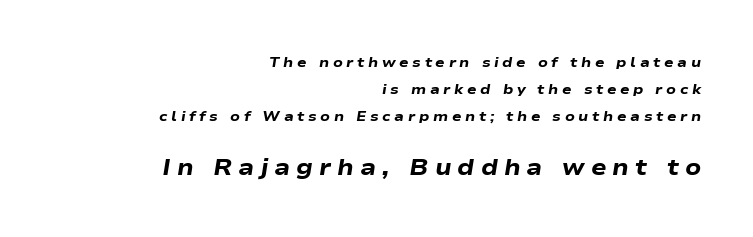
The image shows 23 px bold type, italic (leaning right); set right-aligned, loose line spacing (1.92x), unusually wide letter spacing (+0.26 em), not underlined; the second (bottom) block is 1.64x larger.
